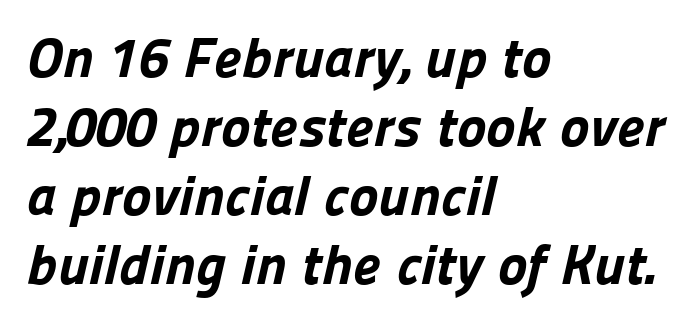
{"serif": "no", "bold": "yes", "weight": "bold", "width": "normal", "stroke_contrast": "low", "x_height": "medium", "monospaced": "no", "underline": "no", "align": "left", "line_spacing_ratio": 1.23, "letter_spacing": "normal", "letter_spacing_em": 0.0, "glyph_px": 56}
